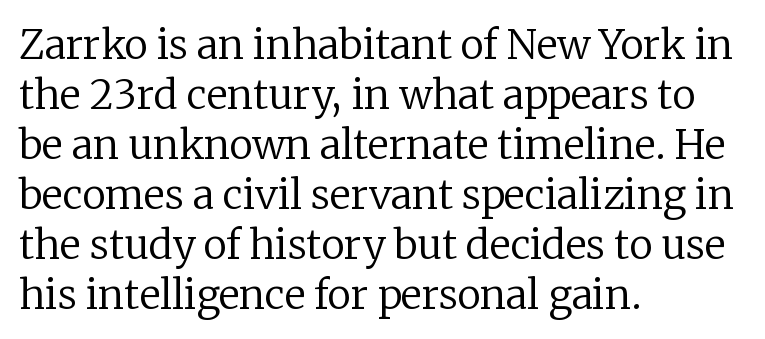
The image shows 40 px regular-weight serif type, upright; set left-aligned, normal line spacing (1.25x), normal letter spacing, not underlined; low stroke contrast and a medium x-height.
